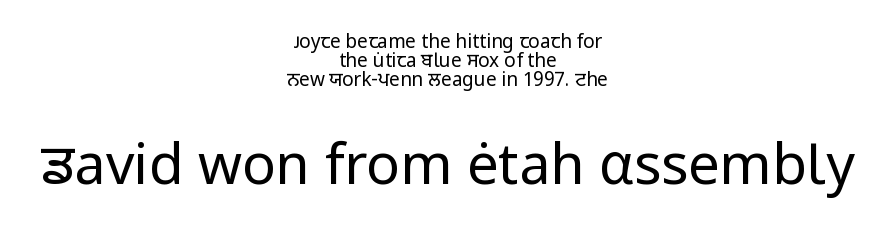
{"serif": "no", "italic": "no", "bold": "no", "weight": "regular", "width": "normal", "stroke_contrast": "low", "x_height": "medium", "monospaced": "no", "underline": "no", "align": "center", "line_spacing": "tight", "line_spacing_ratio": 1.01, "letter_spacing": "normal", "letter_spacing_em": 0.0, "larger_block": "second", "size_ratio": 2.95, "glyph_px": 56}
